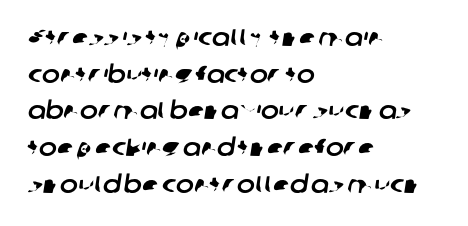
{"underline": "no", "align": "left", "line_spacing": "normal", "line_spacing_ratio": 1.53, "letter_spacing": "normal", "letter_spacing_em": 0.0, "glyph_px": 24}
